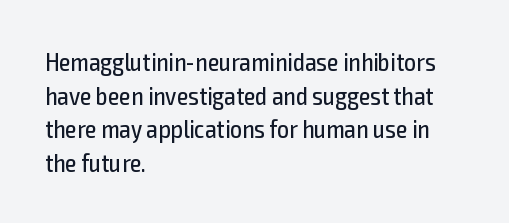
The image shows 26 px text type, upright; set left-aligned, normal line spacing (1.29x), normal letter spacing, not underlined.
